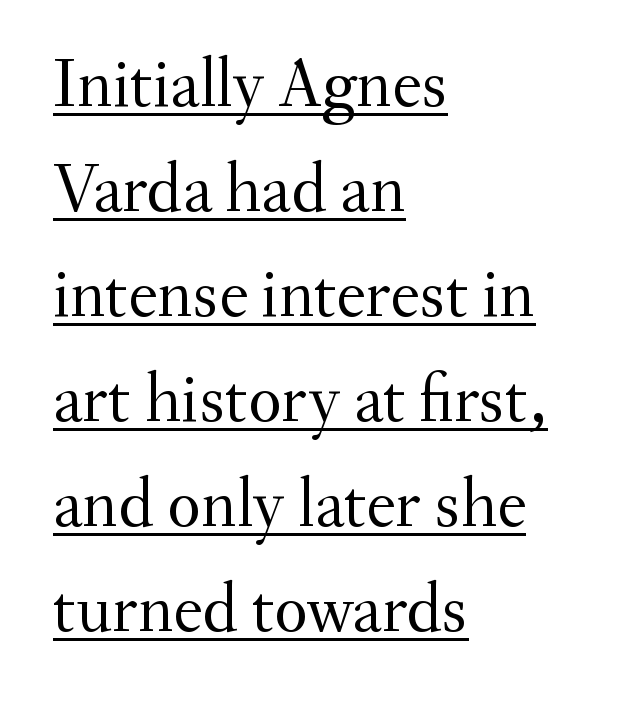
{"serif": "yes", "italic": "no", "bold": "no", "weight": "regular", "width": "normal", "stroke_contrast": "medium", "x_height": "small", "monospaced": "no", "underline": "yes", "align": "left", "line_spacing": "normal", "line_spacing_ratio": 1.5, "letter_spacing": "normal", "letter_spacing_em": 0.0, "glyph_px": 70}
